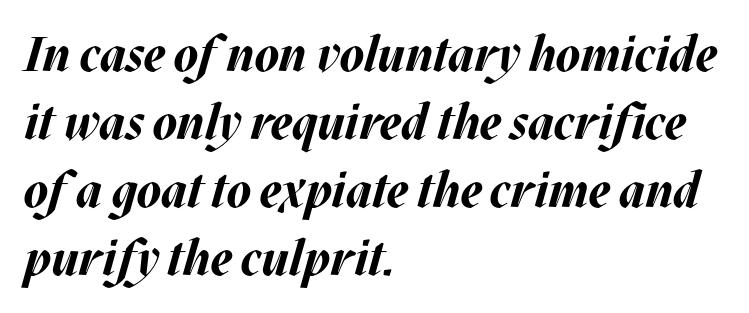
Q: Is the text bold? A: Yes.
Q: Is the text italic (slanted)? A: Yes, it leans right by about 17 degrees.
Q: Is the text underlined? A: No.
Q: How is the paragraph aligned? A: Left-aligned.
Q: Is the spacing between letters normal or unusually wide? A: Normal.
Q: Is the spacing between lines tight, normal or loose? A: Normal.
Q: Width (condensed, normal, or wide)? A: Normal.
Q: Stroke contrast? A: Medium.
Q: x-height? A: Large.
Q: Monospaced? A: No.
